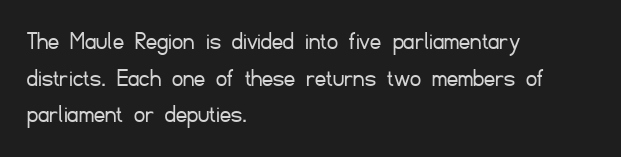
The image shows 27 px text type, upright; set left-aligned, normal line spacing (1.36x), normal letter spacing, not underlined.
